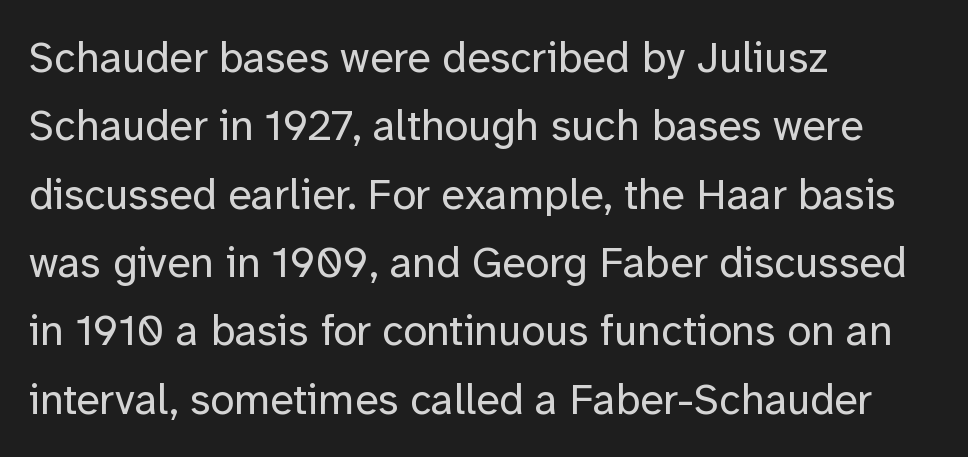
The image shows 43 px regular-weight sans-serif type, upright; set left-aligned, normal line spacing (1.59x), normal letter spacing, not underlined; low stroke contrast and a medium x-height.
